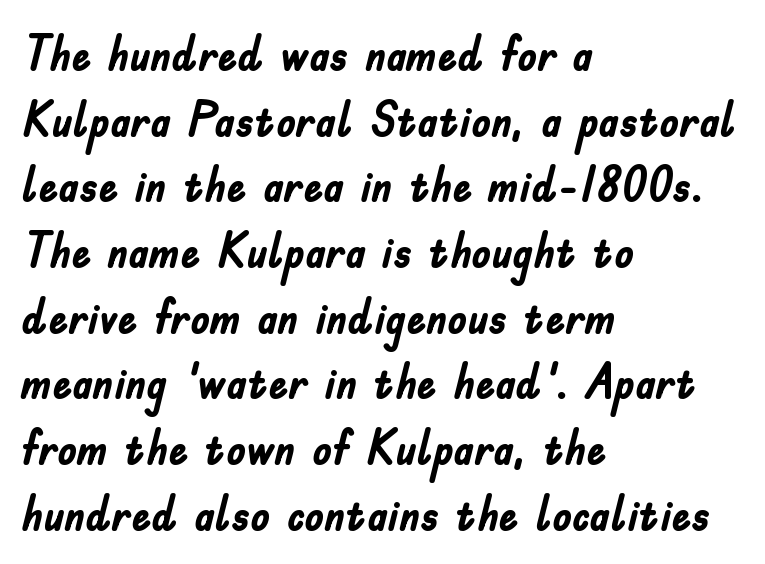
The image shows 49 px semibold, condensed sans-serif type; set left-aligned, normal line spacing (1.34x), normal letter spacing, not underlined; low stroke contrast and a small x-height.
